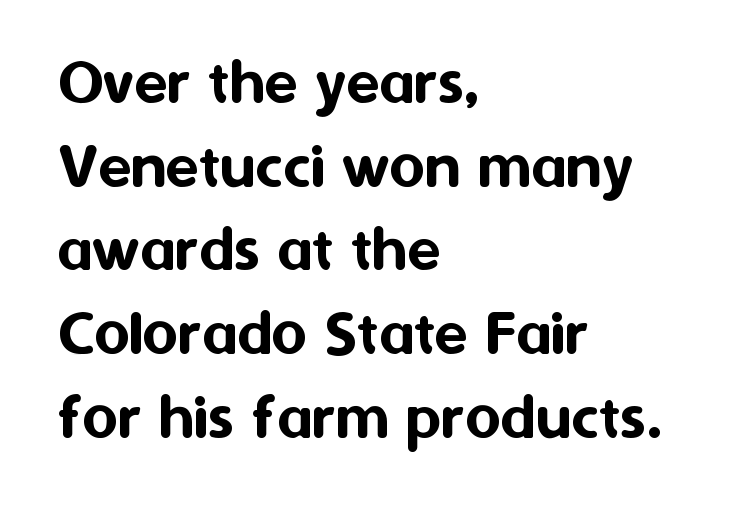
{"serif": "no", "italic": "no", "width": "normal", "stroke_contrast": "medium", "x_height": "medium", "monospaced": "no", "underline": "no", "align": "left", "line_spacing_ratio": 1.23, "letter_spacing": "normal", "letter_spacing_em": 0.0, "glyph_px": 68}
